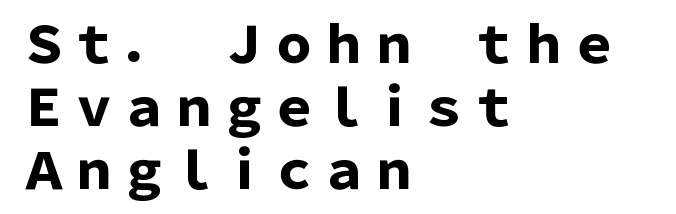
Q: Is the text bold? A: Yes.
Q: Is the text italic (slanted)? A: No, it is upright.
Q: Is the typeface a serif or a sans-serif typeface? A: Sans-serif.
Q: Is the text underlined? A: No.
Q: How is the paragraph aligned? A: Left-aligned.
Q: Is the spacing between letters normal or unusually wide? A: Normal.
Q: Is the spacing between lines tight, normal or loose? A: Normal.
Q: Width (condensed, normal, or wide)? A: Normal.
Q: Stroke contrast? A: Low.
Q: x-height? A: Medium.
Q: Monospaced? A: No.
